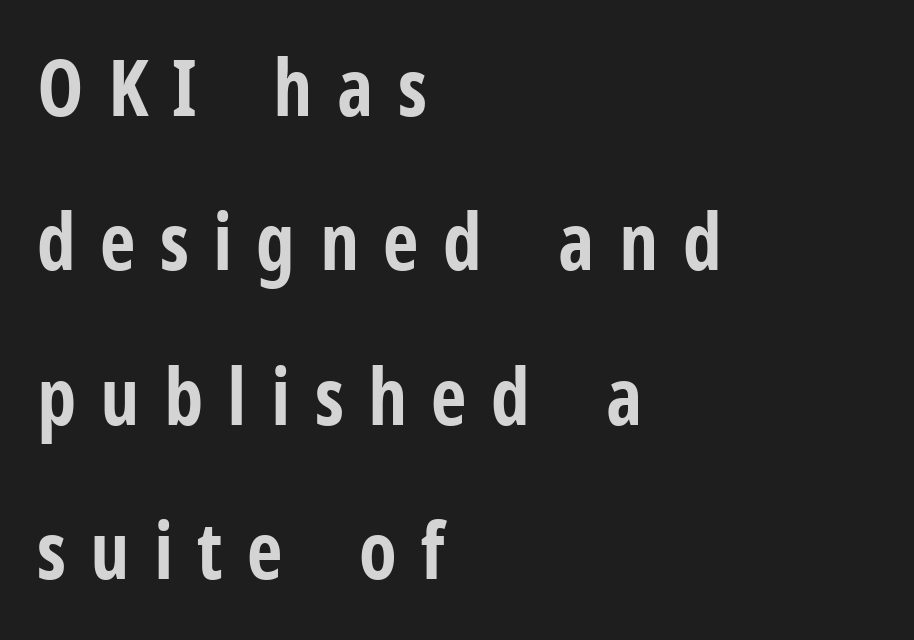
This sample is left-justified, so line endings fall wherever the words run out. You could only call the tracking loose — the letters float apart. Does the type have serifs? No, each stem ends abruptly. Upright lettering throughout. Reading down the column, the eye jumps a long way to each next line. You could not count columns in this text — the font is proportionally spaced.
